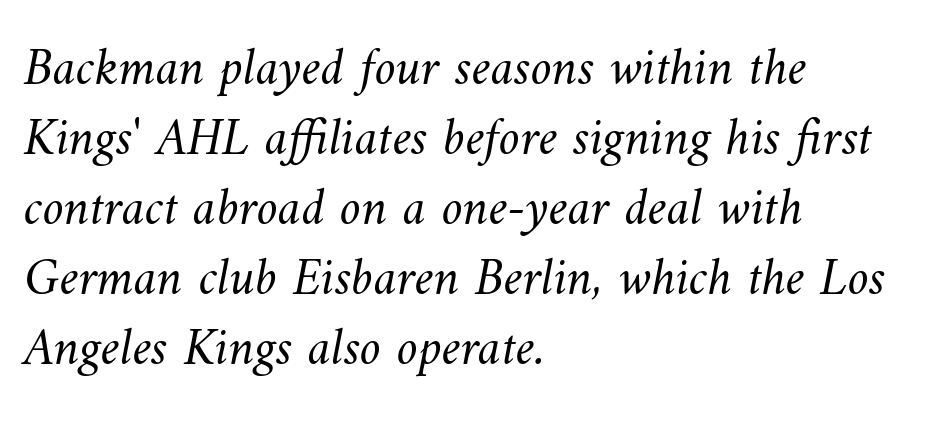
Q: Is the text bold? A: No.
Q: Is the text underlined? A: No.
Q: How is the paragraph aligned? A: Left-aligned.
Q: Is the spacing between letters normal or unusually wide? A: Normal.
Q: Is the spacing between lines tight, normal or loose? A: Normal.
Q: Width (condensed, normal, or wide)? A: Normal.
Q: Stroke contrast? A: Medium.
Q: x-height? A: Small.
Q: Monospaced? A: No.
